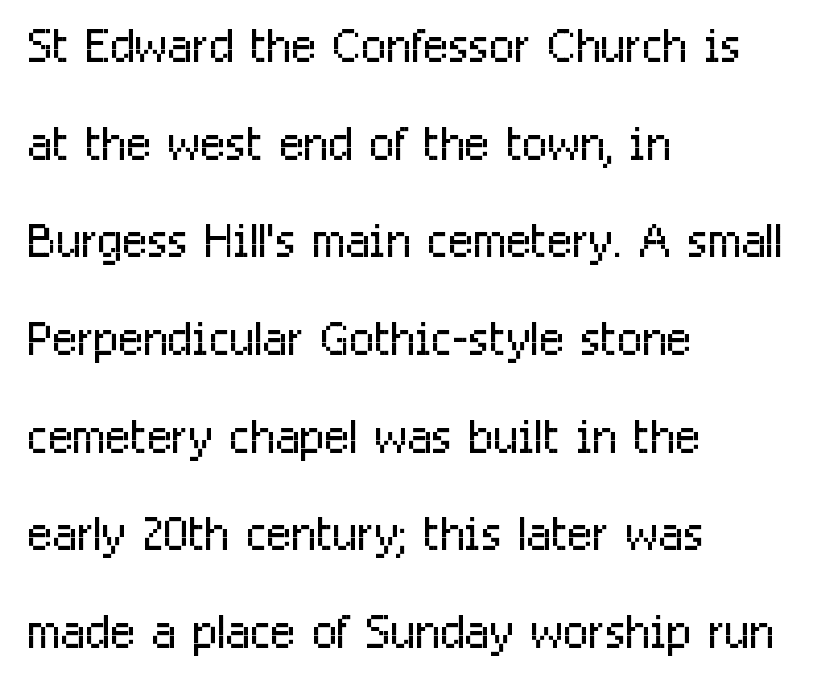
The image shows 66 px light, condensed sans-serif type, upright; set left-aligned, normal line spacing (1.48x), normal letter spacing, not underlined; low stroke contrast and a medium x-height.
